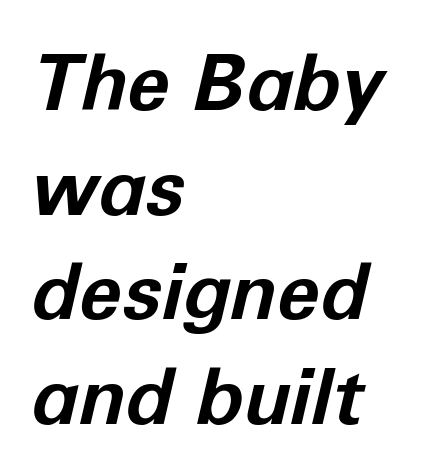
Observe the lean: these are italic letterforms. Quick note: interline space is typical. Students, note that the glyphs here touch the page at normal intervals. Its strokes are broad and dark, the hallmark of bold type. The passage shown is typed in a proportional face where columns would drift.
